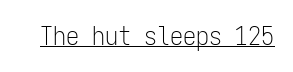
Q: Is the text bold? A: No.
Q: Is the text italic (slanted)? A: No, it is upright.
Q: Is the text underlined? A: Yes.
Q: Is the spacing between letters normal or unusually wide? A: Normal.
